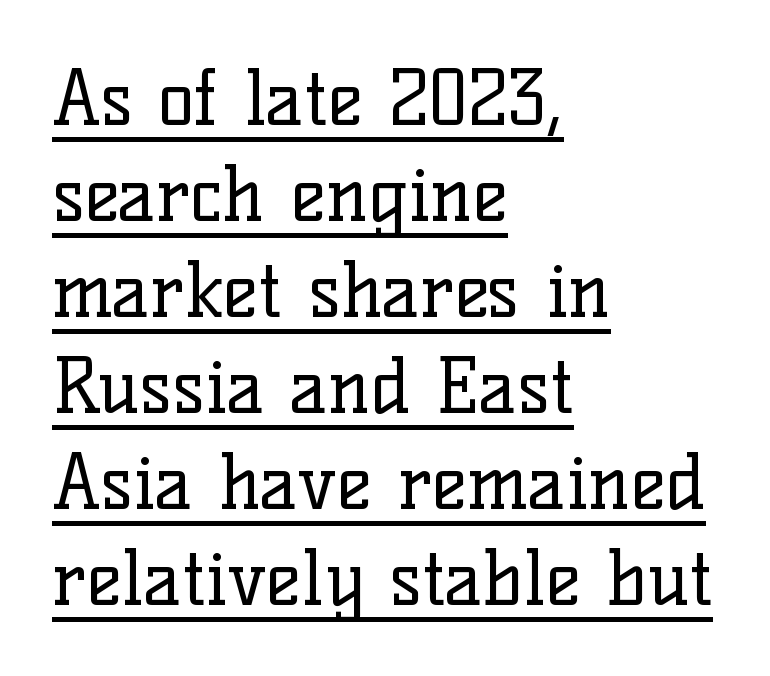
Q: Is the text bold? A: No.
Q: Is the text italic (slanted)? A: No, it is upright.
Q: Is the typeface a serif or a sans-serif typeface? A: Serif.
Q: Is the text underlined? A: Yes.
Q: How is the paragraph aligned? A: Left-aligned.
Q: Is the spacing between letters normal or unusually wide? A: Normal.
Q: Is the spacing between lines tight, normal or loose? A: Normal.
Q: Width (condensed, normal, or wide)? A: Normal.
Q: Stroke contrast? A: Low.
Q: x-height? A: Medium.
Q: Monospaced? A: No.
